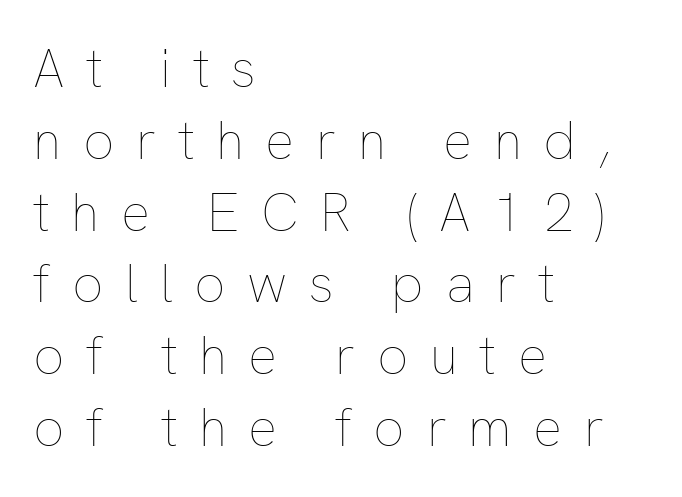
The image shows 54 px thin type, upright; set left-aligned, normal line spacing (1.33x), unusually wide letter spacing (+0.4 em), not underlined; low stroke contrast and a medium x-height.
